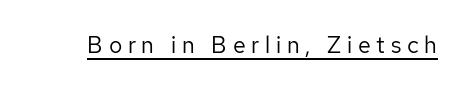
The image shows 23 px text type, upright; set unusually wide letter spacing (+0.25 em), underlined.
